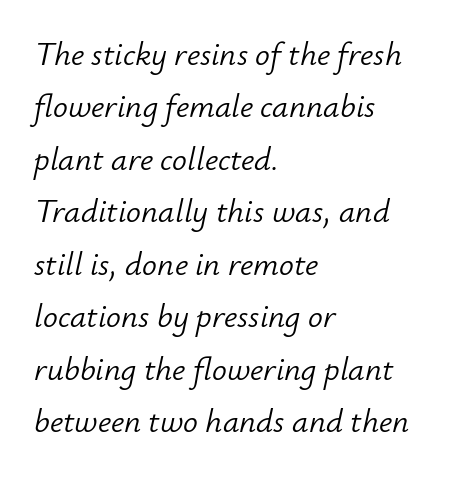
{"italic": "yes", "lean": "right", "slant_degrees": 12, "bold": "no", "weight": "light", "width": "normal", "stroke_contrast": "low", "x_height": "small", "monospaced": "no", "underline": "no", "align": "left", "line_spacing": "normal", "line_spacing_ratio": 1.59, "letter_spacing": "normal", "letter_spacing_em": 0.0, "glyph_px": 33}
